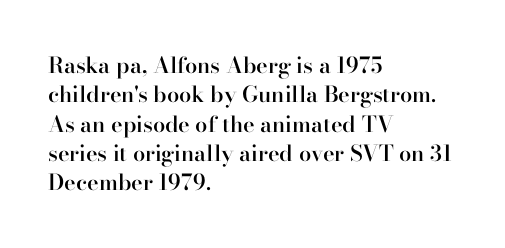
The image shows 22 px text type, upright; set left-aligned, normal line spacing (1.33x), normal letter spacing, not underlined.
